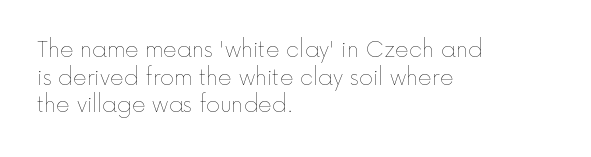
Q: Is the text bold? A: No.
Q: Is the text italic (slanted)? A: No, it is upright.
Q: Is the text underlined? A: No.
Q: How is the paragraph aligned? A: Left-aligned.
Q: Is the spacing between letters normal or unusually wide? A: Normal.
Q: Is the spacing between lines tight, normal or loose? A: Normal.
